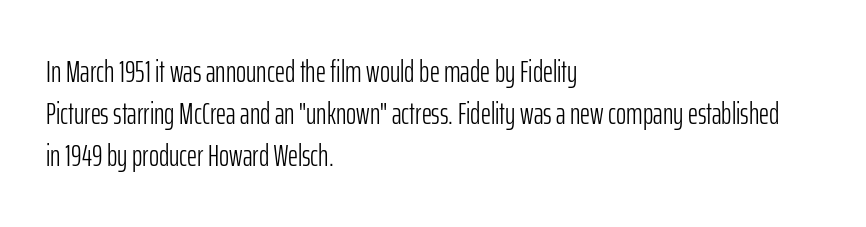
{"serif": "no", "italic": "no", "bold": "no", "weight": "light", "width": "condensed", "stroke_contrast": "low", "x_height": "medium", "monospaced": "no", "underline": "no", "align": "left", "line_spacing": "normal", "line_spacing_ratio": 1.36, "letter_spacing": "normal", "letter_spacing_em": 0.0, "glyph_px": 31}
